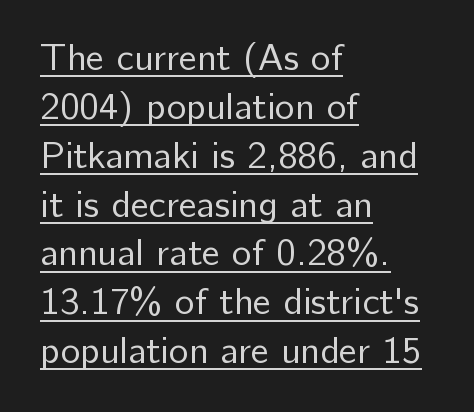
Q: Is the text bold? A: No.
Q: Is the text italic (slanted)? A: No, it is upright.
Q: Is the typeface a serif or a sans-serif typeface? A: Sans-serif.
Q: Is the text underlined? A: Yes.
Q: How is the paragraph aligned? A: Left-aligned.
Q: Is the spacing between letters normal or unusually wide? A: Normal.
Q: Is the spacing between lines tight, normal or loose? A: Normal.
Q: Width (condensed, normal, or wide)? A: Normal.
Q: Stroke contrast? A: Low.
Q: x-height? A: Medium.
Q: Monospaced? A: No.
